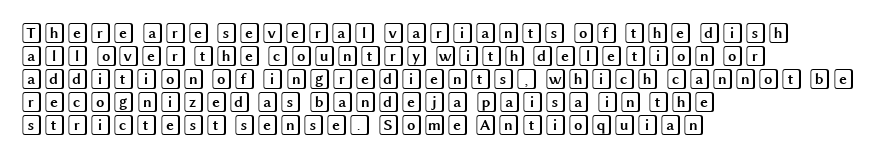
{"italic": "no", "underline": "no", "align": "left", "line_spacing": "tight", "line_spacing_ratio": 1.09, "letter_spacing": "normal", "letter_spacing_em": 0.0, "glyph_px": 21}
